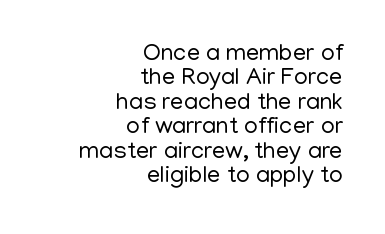
The vertical gap from one line to the next is small. Vertical strokes here are truly vertical. Glyph-to-glyph distance matches everyday printed text. Bold? No — there's no thickening of the strokes.
